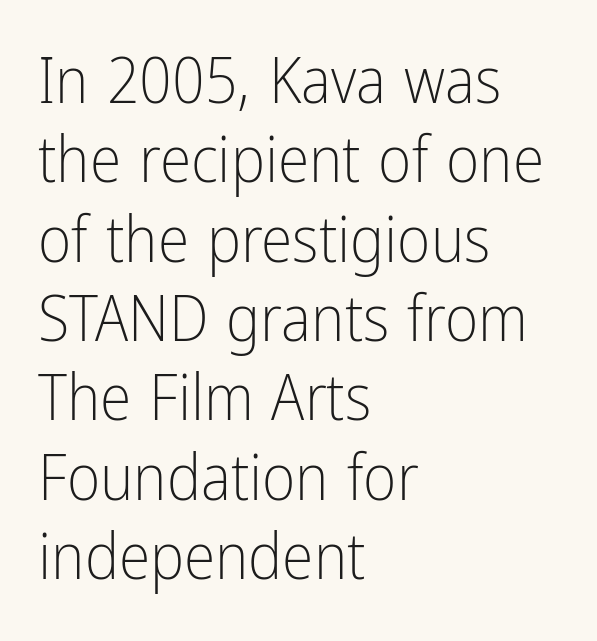
{"serif": "no", "italic": "no", "bold": "no", "weight": "light", "width": "condensed", "stroke_contrast": "low", "x_height": "medium", "monospaced": "no", "underline": "no", "align": "left", "line_spacing_ratio": 1.24, "letter_spacing": "normal", "letter_spacing_em": 0.0, "glyph_px": 64}
